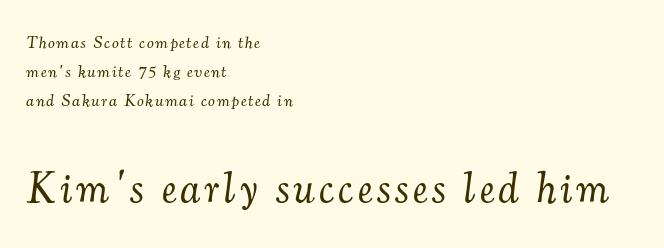
Q: Is the text bold? A: No.
Q: Is the text italic (slanted)? A: Yes, it leans right by about 7 degrees.
Q: Is the typeface a serif or a sans-serif typeface? A: Serif.
Q: Is the text underlined? A: No.
Q: How is the paragraph aligned? A: Left-aligned.
Q: Which block of text is set in a larger size, the first (top) or the second (bottom)? A: The second (bottom) one.
Q: Width (condensed, normal, or wide)? A: Normal.
Q: Stroke contrast? A: Medium.
Q: x-height? A: Small.
Q: Monospaced? A: No.
